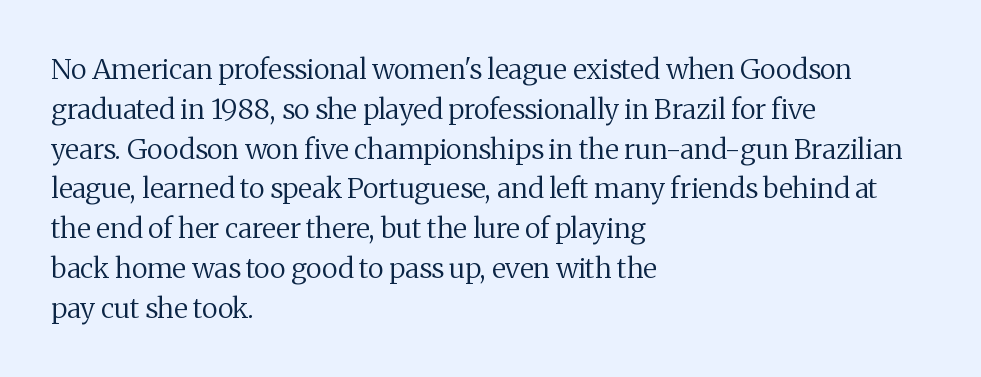
{"serif": "yes", "italic": "no", "bold": "no", "weight": "regular", "width": "normal", "stroke_contrast": "medium", "x_height": "medium", "monospaced": "no", "underline": "no", "align": "left", "line_spacing": "normal", "line_spacing_ratio": 1.42, "letter_spacing": "normal", "letter_spacing_em": 0.0, "glyph_px": 28}
